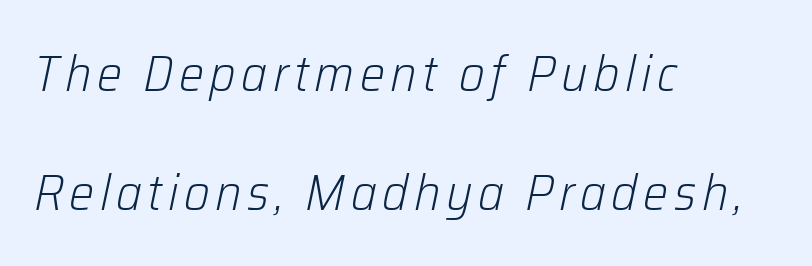
Italic: yes, the glyphs are oblique. Underlining? Definitely not there. Regarding leading, the lines here are spaced well apart. Weight: in the light-to-regular range. The ragged edge is on the right, which tells us the setting is flush left. These lines are rendered in a variable-pitch font.
